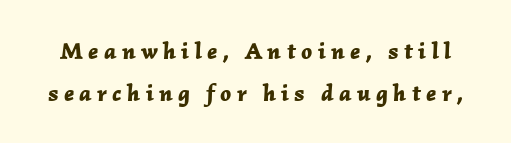
Typesetter's note: full bold, strokes at maximum text heaviness. Has an underline been added? It has not. How are the letters spaced? Widely, with obvious added tracking. A typesetter would mark this as italic.
